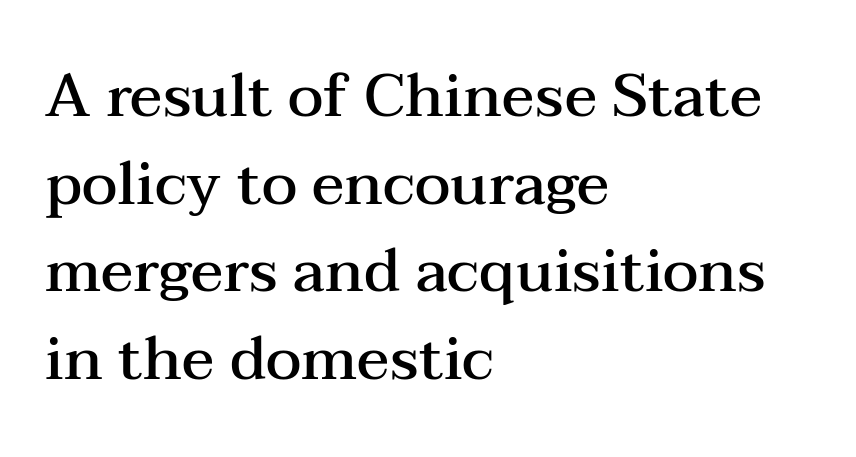
Q: Is the text bold? A: Semi-bold.
Q: Is the text italic (slanted)? A: No, it is upright.
Q: Is the typeface a serif or a sans-serif typeface? A: Serif.
Q: Is the text underlined? A: No.
Q: How is the paragraph aligned? A: Left-aligned.
Q: Is the spacing between letters normal or unusually wide? A: Normal.
Q: Is the spacing between lines tight, normal or loose? A: Normal.
Q: Width (condensed, normal, or wide)? A: Wide.
Q: Stroke contrast? A: Medium.
Q: x-height? A: Medium.
Q: Monospaced? A: No.
